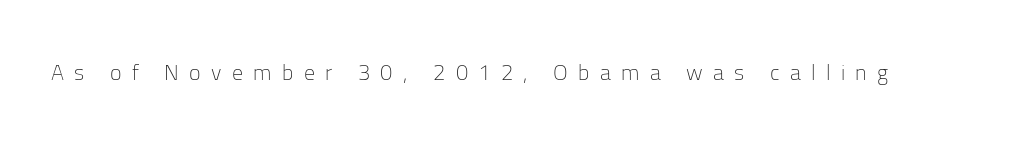
{"italic": "no", "bold": "no", "underline": "no", "letter_spacing": "wide", "letter_spacing_em": 0.47, "glyph_px": 22}
